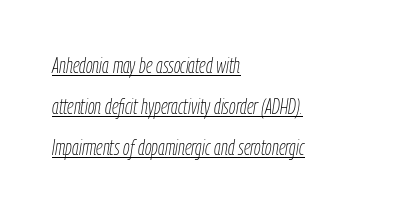
Q: Is the text bold? A: No.
Q: Is the text italic (slanted)? A: Yes, it leans right by about 9 degrees.
Q: Is the text underlined? A: Yes.
Q: How is the paragraph aligned? A: Left-aligned.
Q: Is the spacing between letters normal or unusually wide? A: Normal.
Q: Is the spacing between lines tight, normal or loose? A: Loose.
